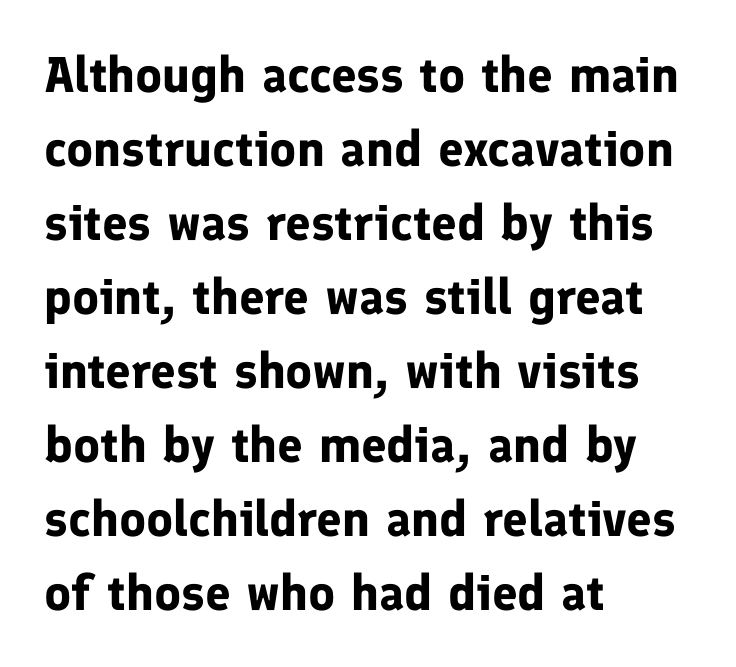
Has an underline been added? It has not. Serifs: no, the terminals of the letterforms are clean. A dark, heavy texture on the line: the type is bold. There is no visible air inserted between adjacent glyphs.
